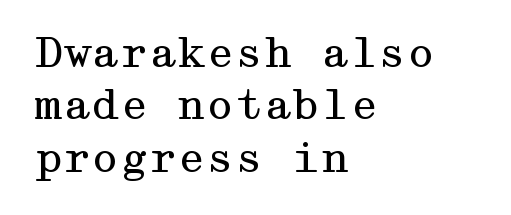
Q: Is the text bold? A: No.
Q: Is the text italic (slanted)? A: No, it is upright.
Q: Is the typeface a serif or a sans-serif typeface? A: Serif.
Q: Is the text underlined? A: No.
Q: How is the paragraph aligned? A: Left-aligned.
Q: Is the spacing between letters normal or unusually wide? A: Normal.
Q: Is the spacing between lines tight, normal or loose? A: Normal.
Q: Width (condensed, normal, or wide)? A: Wide.
Q: Stroke contrast? A: Medium.
Q: x-height? A: Medium.
